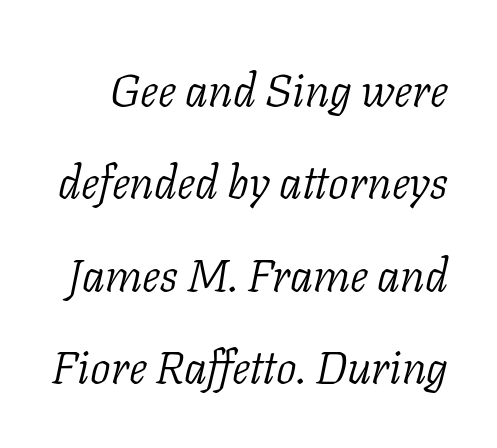
{"serif": "yes", "italic": "yes", "lean": "right", "slant_degrees": 11, "bold": "no", "weight": "light", "width": "normal", "stroke_contrast": "low", "x_height": "medium", "monospaced": "no", "underline": "no", "line_spacing": "loose", "line_spacing_ratio": 2.01, "letter_spacing": "normal", "letter_spacing_em": 0.0, "glyph_px": 46}
